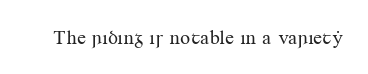
{"italic": "no", "bold": "no", "underline": "no", "letter_spacing": "normal", "letter_spacing_em": 0.0, "glyph_px": 20}
